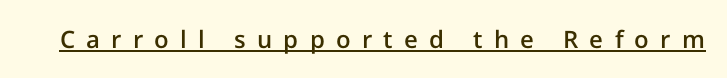
Honestly, the underline is the first thing you notice here. Is there any slant? The stems are plumb. The strokes are fattened partway — semibold, not bold. There is plenty of visible air inserted between adjacent glyphs.
